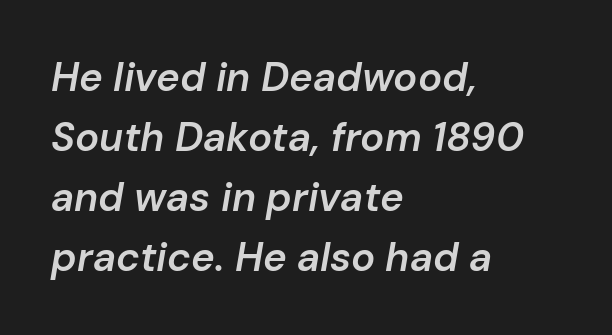
Q: Is the text bold? A: Semi-bold.
Q: Is the text italic (slanted)? A: Yes, it leans right by about 10 degrees.
Q: Is the text underlined? A: No.
Q: How is the paragraph aligned? A: Left-aligned.
Q: Is the spacing between letters normal or unusually wide? A: Normal.
Q: Is the spacing between lines tight, normal or loose? A: Normal.
Q: Width (condensed, normal, or wide)? A: Normal.
Q: Stroke contrast? A: Low.
Q: x-height? A: Medium.
Q: Monospaced? A: No.
